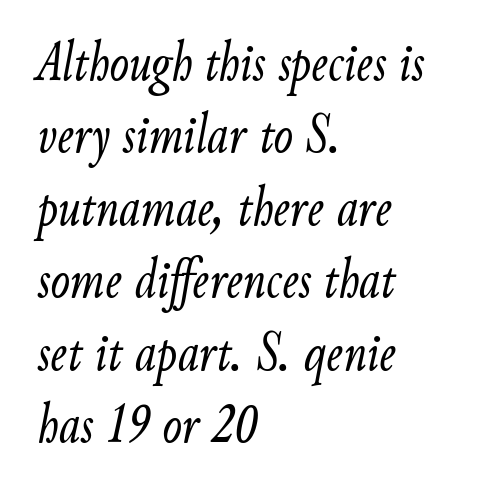
{"italic": "yes", "lean": "right", "slant_degrees": 9, "bold": "no", "weight": "light", "width": "condensed", "stroke_contrast": "low", "x_height": "small", "monospaced": "no", "underline": "no", "align": "left", "line_spacing": "normal", "line_spacing_ratio": 1.25, "letter_spacing": "normal", "letter_spacing_em": 0.0, "glyph_px": 58}
